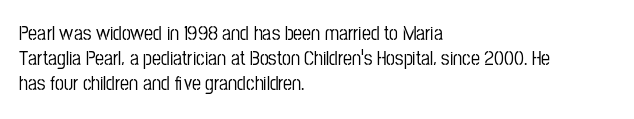
Q: Is the text italic (slanted)? A: No, it is upright.
Q: Is the text underlined? A: No.
Q: How is the paragraph aligned? A: Left-aligned.
Q: Is the spacing between letters normal or unusually wide? A: Normal.
